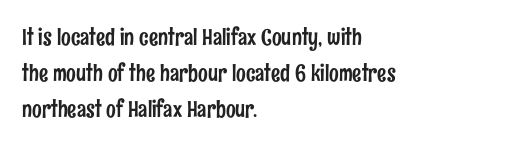
The image shows 23 px text type, upright; set left-aligned, normal line spacing (1.57x), normal letter spacing, not underlined.
